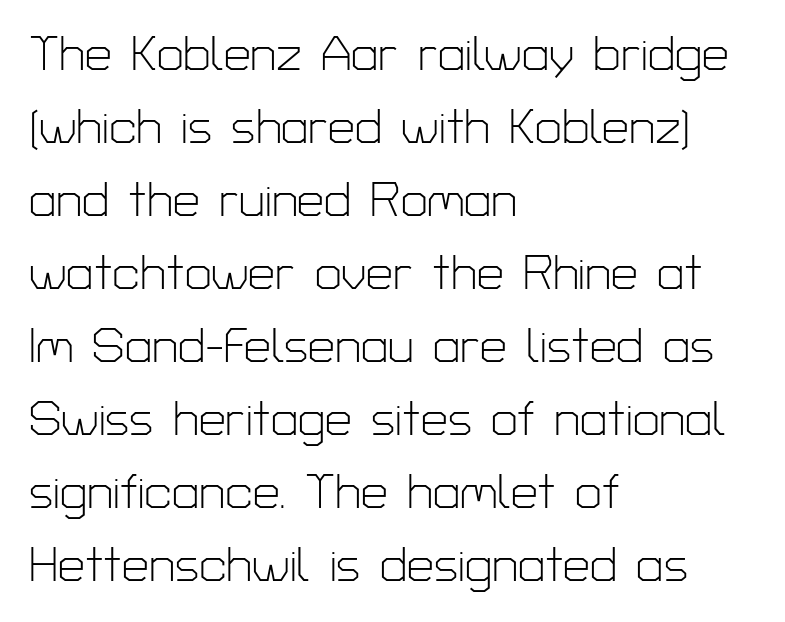
{"serif": "no", "italic": "no", "bold": "no", "weight": "light", "width": "normal", "stroke_contrast": "low", "x_height": "medium", "monospaced": "no", "underline": "no", "align": "left", "line_spacing": "normal", "line_spacing_ratio": 1.52, "letter_spacing": "normal", "letter_spacing_em": 0.0, "glyph_px": 48}
